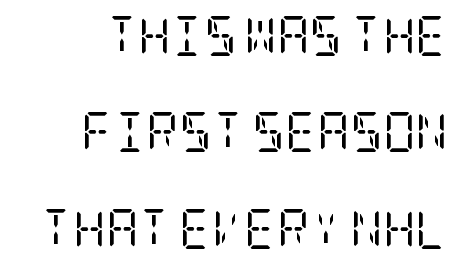
Clear beneath every line of the passage. Is this a sans? No — the strokes have serifs. Look at the tracking — it's just the regular setting, nothing added. When letters stand straight like this, we call the style roman or upright.
